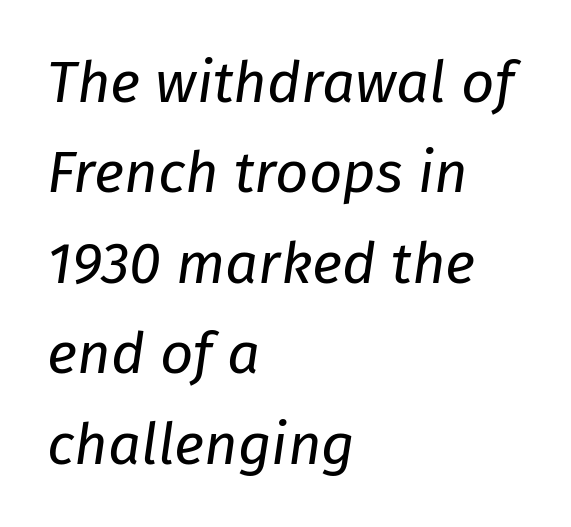
The image shows 58 px regular-weight type, italic (leaning right); set left-aligned, normal line spacing (1.56x), normal letter spacing, not underlined; low stroke contrast and a medium x-height.
